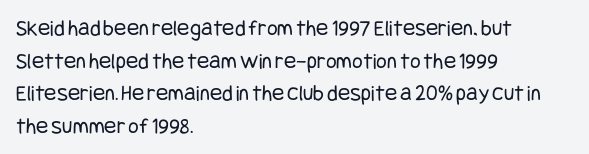
{"italic": "no", "bold": "no", "underline": "no", "align": "left", "line_spacing": "normal", "line_spacing_ratio": 1.42, "letter_spacing": "normal", "letter_spacing_em": 0.0, "glyph_px": 23}
